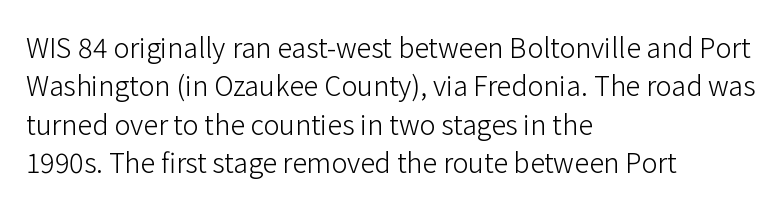
Q: Is the text bold? A: No.
Q: Is the text italic (slanted)? A: No, it is upright.
Q: Is the text underlined? A: No.
Q: How is the paragraph aligned? A: Left-aligned.
Q: Is the spacing between letters normal or unusually wide? A: Normal.
Q: Is the spacing between lines tight, normal or loose? A: Normal.
